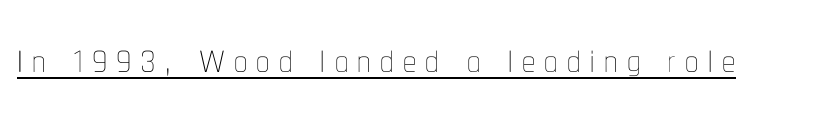
{"italic": "no", "bold": "no", "weight": "thin", "width": "condensed", "stroke_contrast": "low", "x_height": "medium", "monospaced": "no", "underline": "yes", "glyph_px": 53}
